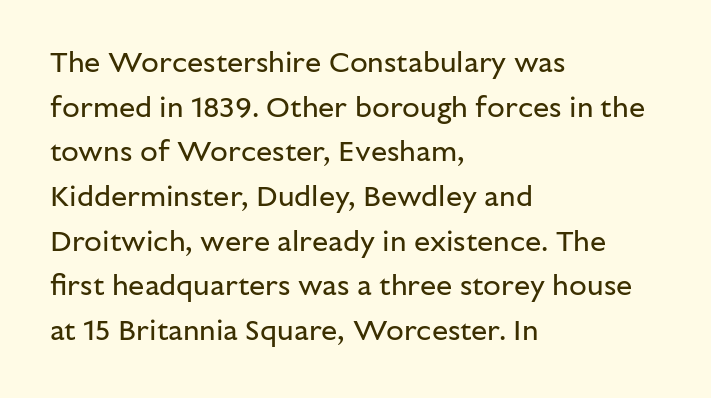
You could not count columns in this text — the font is proportionally spaced. The space directly below the letters is spotless. Compared with a centered layout, this one pins lines to the left instead. The font family rendered here belongs to the sans-serif group.
